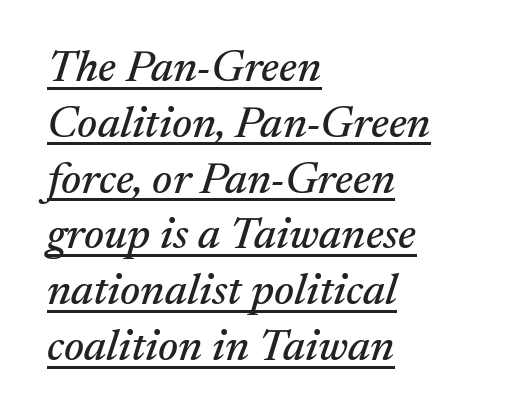
The image shows 45 px serif type, italic (leaning right); set left-aligned, line spacing 1.24x, normal letter spacing, underlined; medium stroke contrast and a medium x-height.
